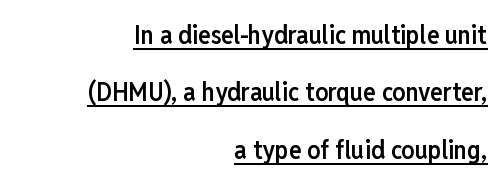
The lines are quadded right. Is there any slant? The stems are plumb. Each line of the rendering has a horizontal stroke beneath the glyphs. The gaps between neighbouring characters are ordinary and unremarkable. This is the in-between weight designers call semibold or demi.
